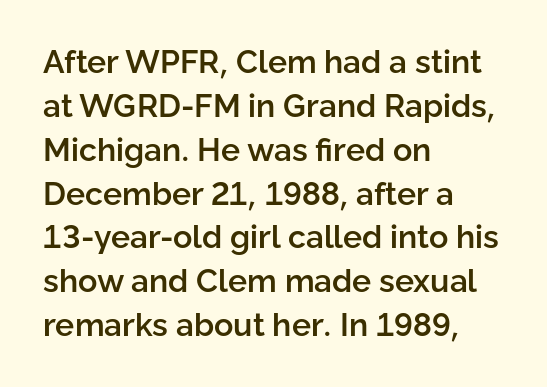
{"serif": "no", "italic": "no", "bold": "semi", "weight": "semibold", "width": "normal", "stroke_contrast": "low", "x_height": "medium", "monospaced": "no", "underline": "no", "align": "left", "line_spacing": "normal", "line_spacing_ratio": 1.37, "letter_spacing": "normal", "letter_spacing_em": 0.0, "glyph_px": 32}
